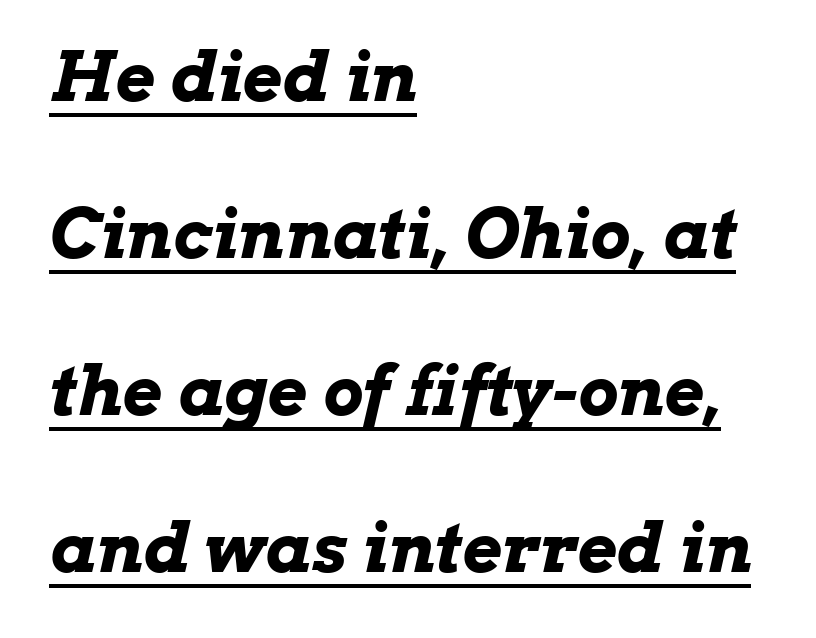
Compared with undecorated copy, this sample adds a rule below the words. Slanted lettering throughout. The passage shown is typed in a proportional face where columns would drift. Is there much room between lines? Yes — plenty of vertical air separates them. In terms of letterspacing, this is plain default setting.
